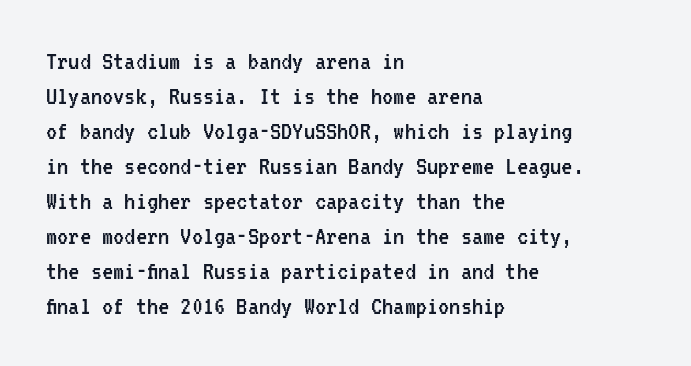
Q: Is the text bold? A: No.
Q: Is the text italic (slanted)? A: No, it is upright.
Q: Is the typeface a serif or a sans-serif typeface? A: Sans-serif.
Q: Is the text underlined? A: No.
Q: How is the paragraph aligned? A: Left-aligned.
Q: Is the spacing between letters normal or unusually wide? A: Normal.
Q: Is the spacing between lines tight, normal or loose? A: Normal.
Q: Width (condensed, normal, or wide)? A: Condensed.
Q: Stroke contrast? A: Low.
Q: x-height? A: Medium.
Q: Monospaced? A: Yes.
